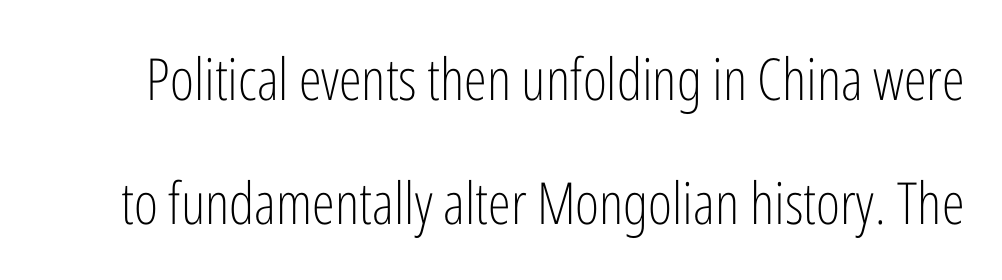
The image shows 58 px light, condensed sans-serif type, upright; set loose line spacing (2.14x), normal letter spacing, not underlined; low stroke contrast and a medium x-height.
